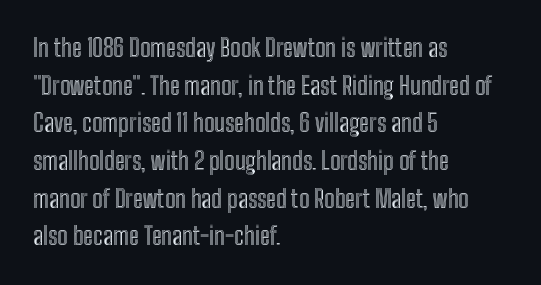
Students, observe: this is what conventionally led text looks like. When letters stand straight like this, we call the style roman or upright. Horizontally, the lines are justified to the leading edge only. The type is set solid horizontally, with unmodified tracking. The baseline area is clear.
